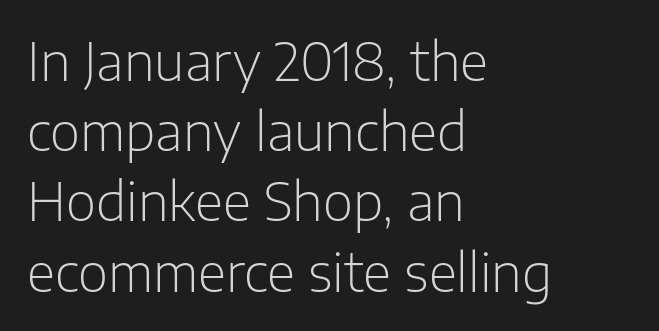
Q: Is the text bold? A: No.
Q: Is the text italic (slanted)? A: No, it is upright.
Q: Is the typeface a serif or a sans-serif typeface? A: Sans-serif.
Q: Is the text underlined? A: No.
Q: How is the paragraph aligned? A: Left-aligned.
Q: Is the spacing between letters normal or unusually wide? A: Normal.
Q: Is the spacing between lines tight, normal or loose? A: Normal.
Q: Width (condensed, normal, or wide)? A: Normal.
Q: Stroke contrast? A: Low.
Q: x-height? A: Medium.
Q: Monospaced? A: No.
